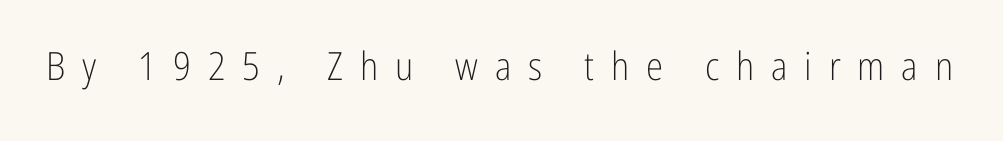
{"serif": "no", "italic": "no", "bold": "no", "weight": "light", "width": "condensed", "stroke_contrast": "low", "x_height": "medium", "monospaced": "no", "underline": "no", "letter_spacing": "wide", "letter_spacing_em": 0.43, "glyph_px": 39}
